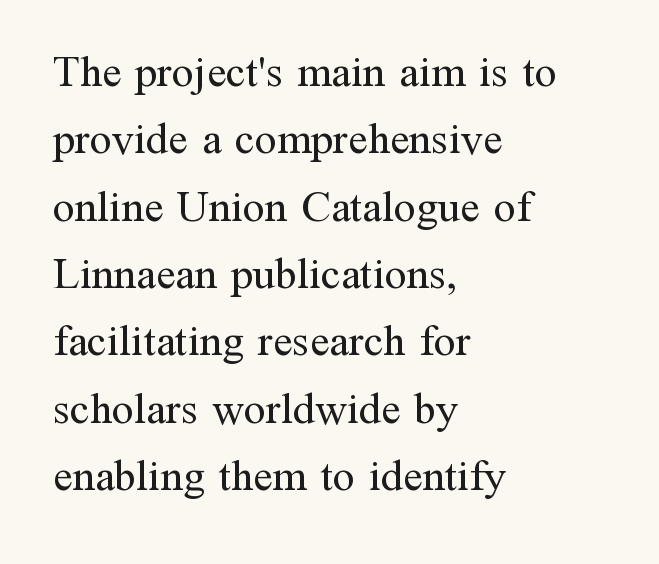
The text block is weighted toward the left margin, trailing off unevenly rightward. Typographically, this falls in the serif category. These lines sit exactly where default settings would place them. Each letter keeps its own natural width here, so spacing adapts to shape. A light-to-regular cut is what we see here. What stands out about the letter spacing? Nothing — it is the standard amount.
